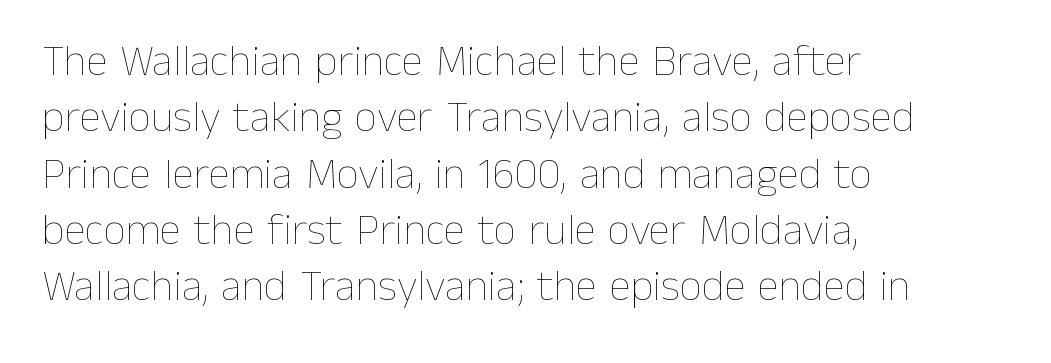
The image shows 44 px thin type, upright; set left-aligned, normal line spacing (1.28x), normal letter spacing, not underlined; low stroke contrast and a medium x-height.
